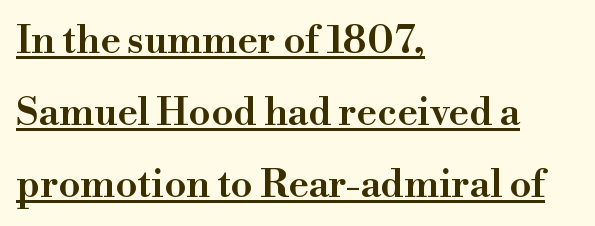
Does the lettering tilt? It doesn't — this is upright. The text was rendered using a seriffed face with decorative stroke endings. Is the type bold? Partly — it's a semibold, heavier than regular but not fully bold. Compared with typical body copy, the letter spacing here is the same. The setting favours the left margin, as ordinary paragraphs usually do.
